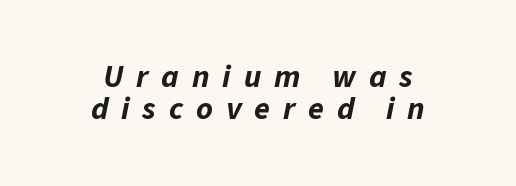
Is this a fixed-width face? No — the glyphs have proportional, varying widths. Summary of weight: heavy, a full bold. Is there much room between lines? No — they nearly touch. Check the space under the baseline: it is left empty.
